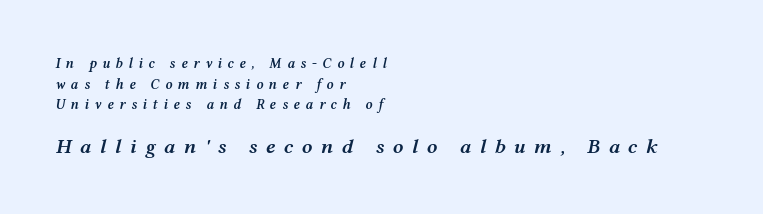
The image shows 21 px text type, italic (leaning right); set left-aligned, normal line spacing (1.48x), unusually wide letter spacing (+0.4 em), not underlined; the second (bottom) block is 1.5x larger.
